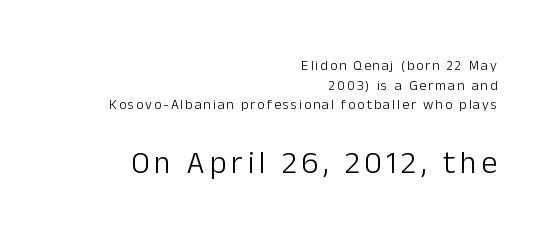
Q: Is the text bold? A: No.
Q: Is the text italic (slanted)? A: No, it is upright.
Q: Is the typeface a serif or a sans-serif typeface? A: Sans-serif.
Q: Is the text underlined? A: No.
Q: How is the paragraph aligned? A: Right-aligned.
Q: Is the spacing between lines tight, normal or loose? A: Normal.
Q: Which block of text is set in a larger size, the first (top) or the second (bottom)? A: The second (bottom) one.
Q: Width (condensed, normal, or wide)? A: Normal.
Q: Stroke contrast? A: Low.
Q: x-height? A: Medium.
Q: Monospaced? A: No.
